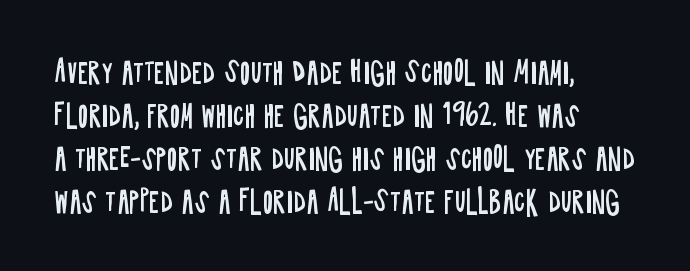
{"serif": "no", "italic": "no", "bold": "no", "weight": "regular", "width": "condensed", "stroke_contrast": "low", "x_height": "large", "monospaced": "no", "underline": "no", "align": "left", "line_spacing": "normal", "line_spacing_ratio": 1.53, "letter_spacing": "normal", "letter_spacing_em": 0.0, "glyph_px": 28}
